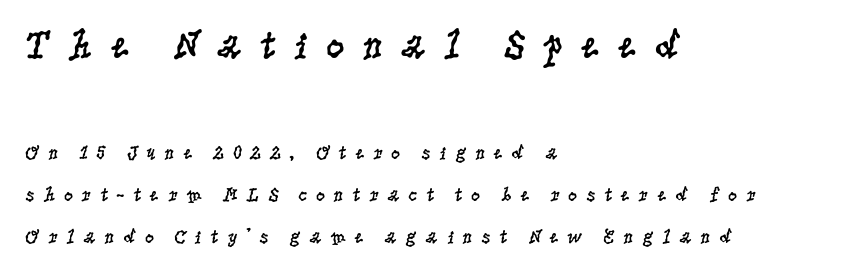
{"serif": "yes", "bold": "no", "weight": "regular", "width": "condensed", "stroke_contrast": "low", "x_height": "large", "monospaced": "no", "underline": "no", "align": "left", "line_spacing": "loose", "line_spacing_ratio": 2.09, "letter_spacing": "wide", "letter_spacing_em": 0.41, "larger_block": "first", "size_ratio": 2.05, "glyph_px": 41}
